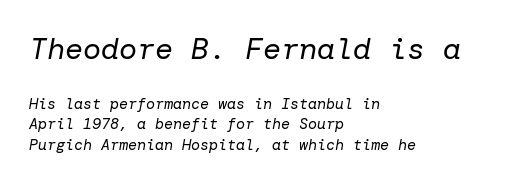
Q: Is the text bold? A: No.
Q: Is the text italic (slanted)? A: Yes, it leans right by about 10 degrees.
Q: Is the text underlined? A: No.
Q: How is the paragraph aligned? A: Left-aligned.
Q: Is the spacing between letters normal or unusually wide? A: Normal.
Q: Is the spacing between lines tight, normal or loose? A: Normal.
Q: Which block of text is set in a larger size, the first (top) or the second (bottom)? A: The first (top) one.
Q: Width (condensed, normal, or wide)? A: Normal.
Q: Stroke contrast? A: Low.
Q: x-height? A: Medium.
